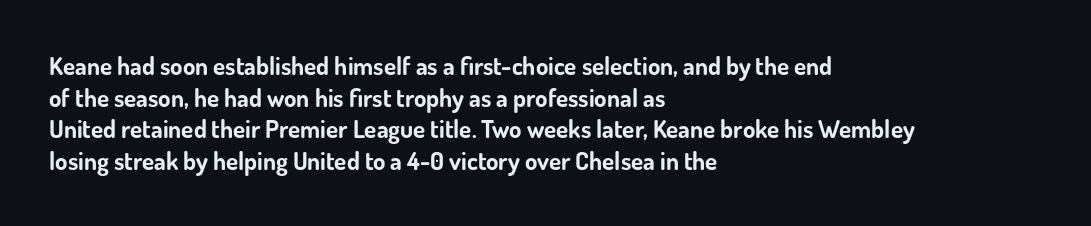
{"italic": "no", "bold": "yes", "underline": "no", "align": "left", "line_spacing": "normal", "line_spacing_ratio": 1.27, "letter_spacing": "normal", "letter_spacing_em": 0.0, "glyph_px": 25}
